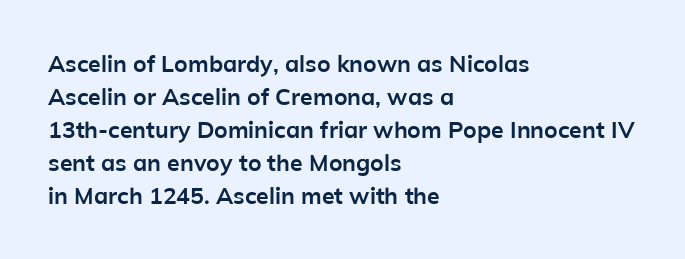
This sample keeps an unexceptional amount of space between lines. Strokes here are thick enough to call this a true bold. A student would call this left alignment; a typographer would say flush left, rag right. You can tell it's not italic because the verticals are truly vertical.
